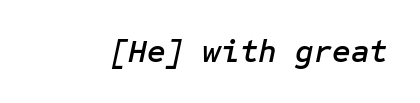
When letters slant like this, we call the style italic. This sample uses plain, unmodified letter spacing. Decoration check: the copy has no underline.
